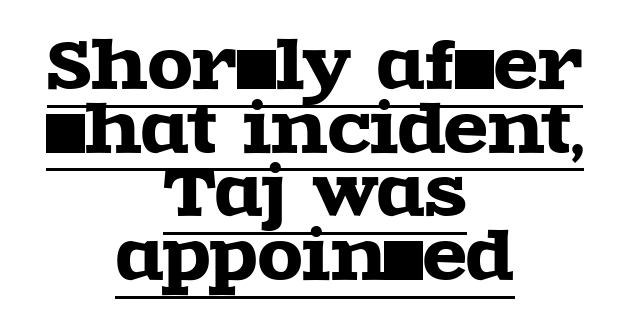
Each letter keeps its own natural width here, so spacing adapts to shape. Every stem runs plumb, perpendicular to the baseline. Both edges are ragged and mirror each other, which tells us the setting is centered. The leading is snug, giving the passage a crowded texture.
